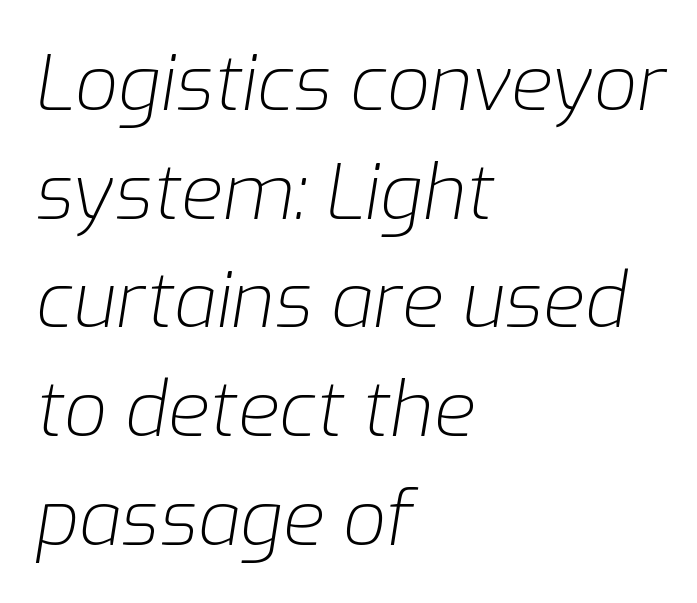
{"italic": "yes", "lean": "right", "slant_degrees": 9, "bold": "no", "weight": "light", "width": "normal", "stroke_contrast": "low", "x_height": "medium", "monospaced": "no", "underline": "no", "align": "left", "line_spacing": "normal", "line_spacing_ratio": 1.43, "letter_spacing": "normal", "letter_spacing_em": 0.0, "glyph_px": 76}
